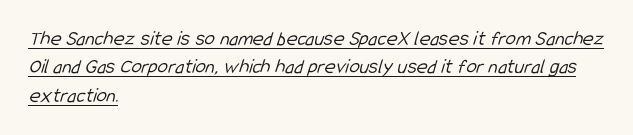
The image shows 21 px text type; set left-aligned, normal line spacing (1.35x), normal letter spacing, underlined.
